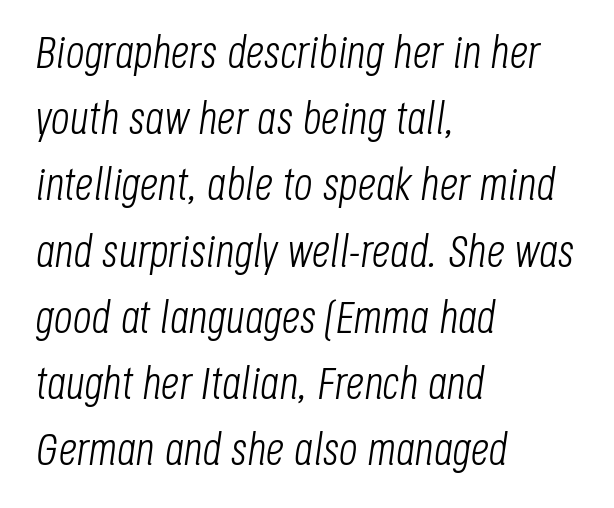
Notice how descenders clear the ascenders below comfortably — that's standard leading. Just letters on the line, the space beneath them empty. There is no visible air inserted between adjacent glyphs. The typesetting does not lean heavy: it is not bold. All the whitespace from short lines collects on the right.
